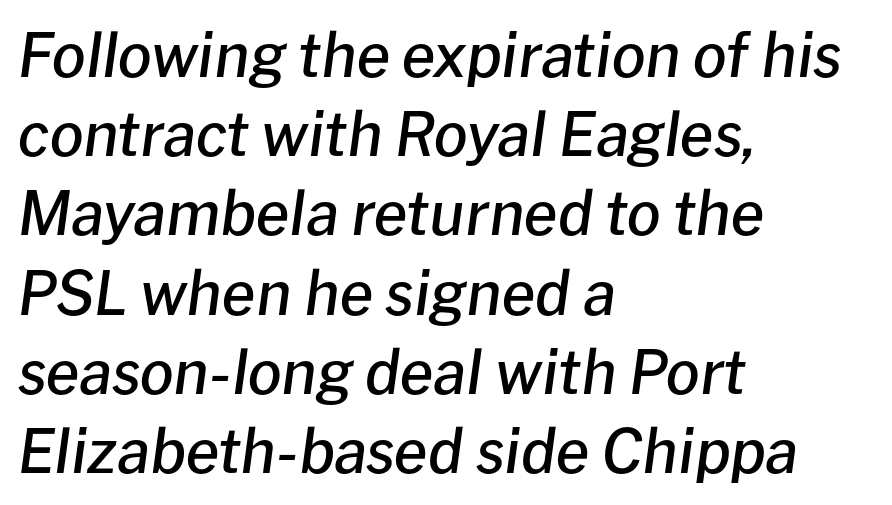
{"italic": "yes", "lean": "right", "slant_degrees": 8, "bold": "semi", "weight": "semibold", "width": "normal", "stroke_contrast": "low", "x_height": "medium", "monospaced": "no", "underline": "no", "align": "left", "line_spacing": "normal", "line_spacing_ratio": 1.32, "letter_spacing": "normal", "letter_spacing_em": 0.0, "glyph_px": 60}
